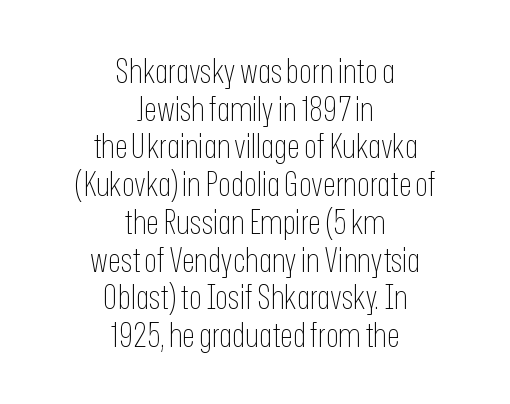
{"serif": "no", "italic": "no", "bold": "no", "weight": "thin", "width": "condensed", "stroke_contrast": "low", "x_height": "medium", "monospaced": "no", "underline": "no", "align": "center", "line_spacing": "tight", "line_spacing_ratio": 1.11, "letter_spacing": "normal", "letter_spacing_em": 0.0, "glyph_px": 34}
